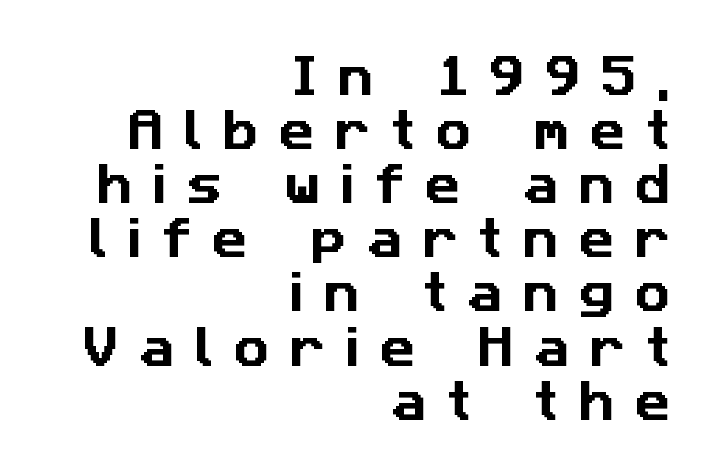
{"serif": "no", "width": "normal", "stroke_contrast": "low", "x_height": "medium", "monospaced": "no", "underline": "no", "align": "right", "line_spacing_ratio": 1.23, "letter_spacing": "wide", "letter_spacing_em": 0.46, "glyph_px": 44}
